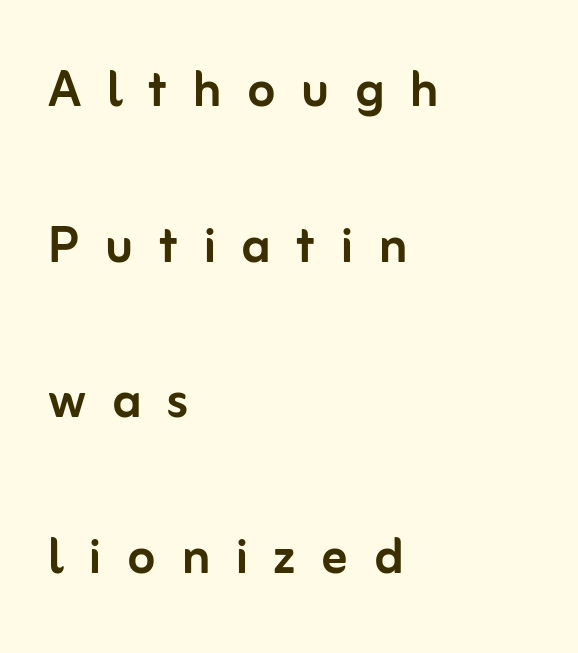
Check the space under the baseline: it is left empty. Where is the straight margin? On the left. Honestly, the letter spacing is so wide it's the main thing you notice. Nothing sits at the stroke ends, so this counts as sans-serif.
